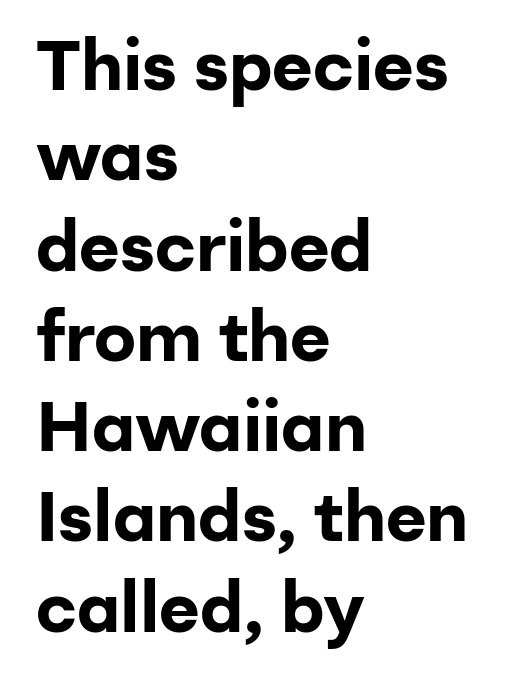
The vertical gap from one line to the next is medium. Short and long lines alike share a common starting point at left. Is this a sans? Yes — the strokes have no serifs. Upright lettering throughout. Descender tails drop into unmarked territory.
